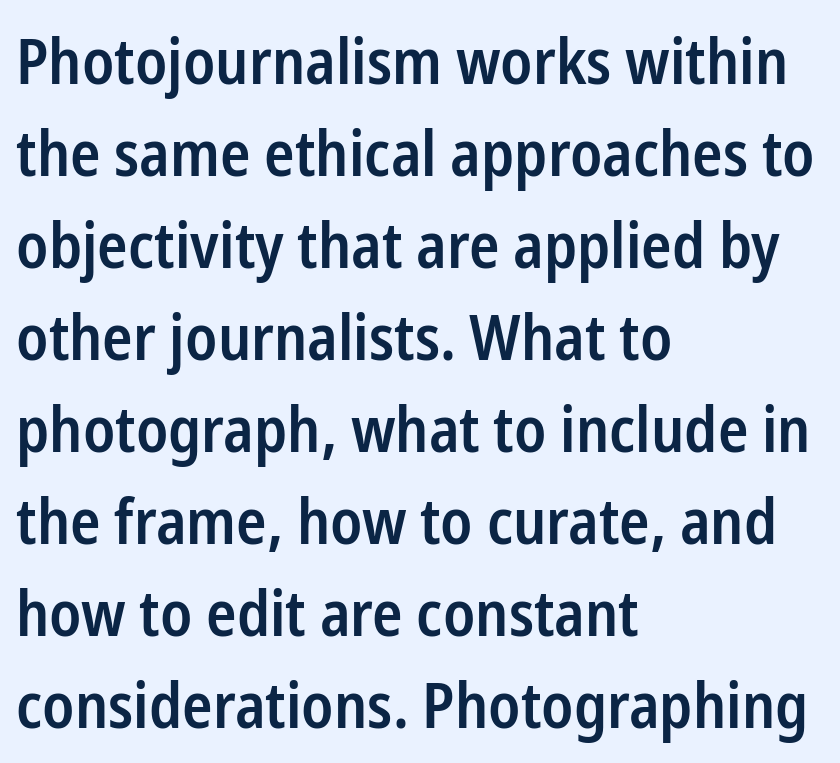
The image shows 63 px semibold, condensed sans-serif type, upright; set left-aligned, normal line spacing (1.46x), normal letter spacing, not underlined; low stroke contrast and a medium x-height.
